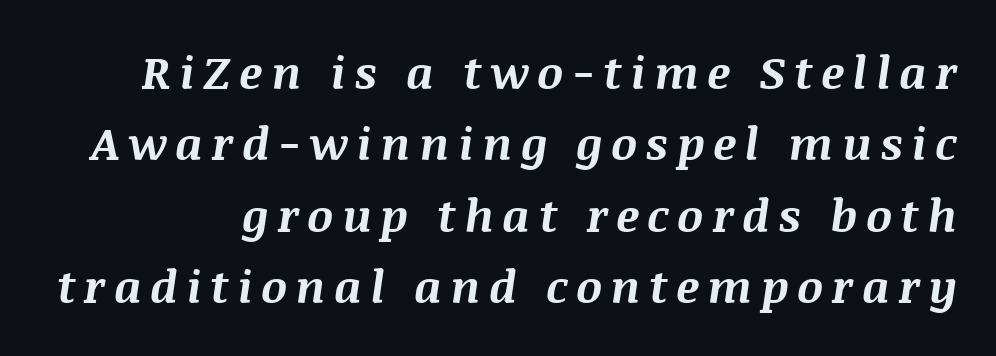
{"italic": "yes", "lean": "right", "slant_degrees": 8, "bold": "yes", "weight": "bold", "width": "normal", "stroke_contrast": "medium", "x_height": "large", "monospaced": "no", "underline": "no", "line_spacing": "normal", "line_spacing_ratio": 1.55, "glyph_px": 46}
